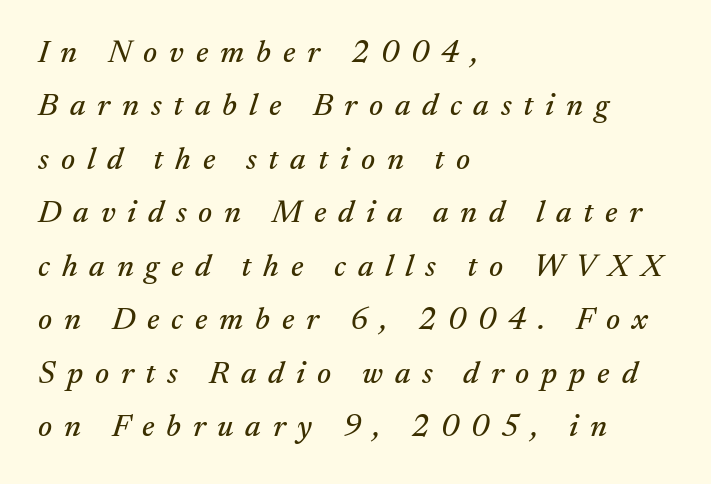
When letters slant like this, we call the style italic. Is the letter spacing exaggerated? Yes — the characters are pushed far apart. Notice how descenders clear the ascenders below comfortably — that's standard leading. Notice how the passage keeps a crisp vertical edge on the left only.
